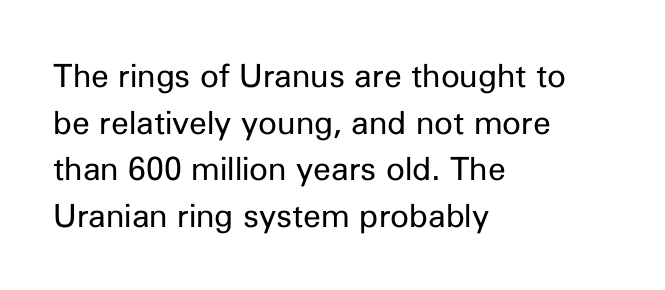
The image shows 32 px regular-weight sans-serif type, upright; set left-aligned, normal line spacing (1.46x), normal letter spacing, not underlined; low stroke contrast and a medium x-height.
